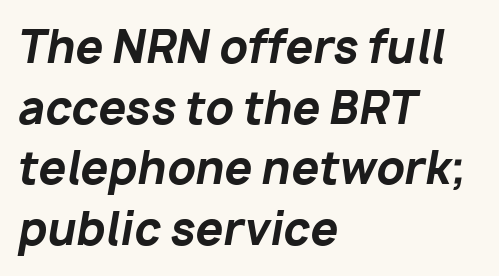
The image shows 44 px bold type, italic (leaning right); set left-aligned, normal line spacing (1.38x), normal letter spacing, not underlined; low stroke contrast and a medium x-height.
